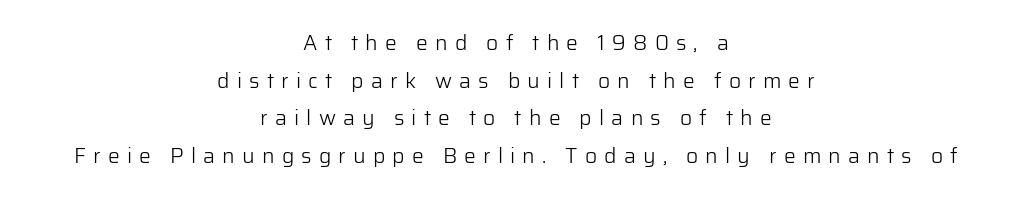
{"italic": "no", "bold": "no", "underline": "no", "align": "center", "line_spacing_ratio": 1.79, "letter_spacing": "wide", "letter_spacing_em": 0.34, "glyph_px": 21}
